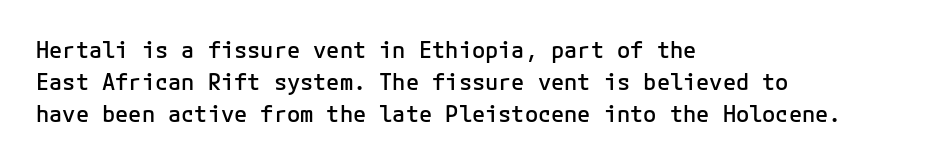
The image shows 22 px text type, upright; set left-aligned, normal line spacing (1.46x), normal letter spacing, not underlined.
